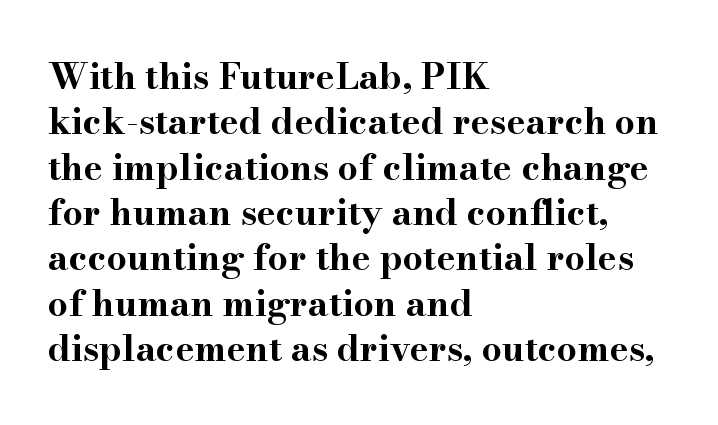
Q: Is the text bold? A: Yes.
Q: Is the text italic (slanted)? A: No, it is upright.
Q: Is the typeface a serif or a sans-serif typeface? A: Serif.
Q: Is the text underlined? A: No.
Q: How is the paragraph aligned? A: Left-aligned.
Q: Is the spacing between letters normal or unusually wide? A: Normal.
Q: Is the spacing between lines tight, normal or loose? A: Normal.
Q: Width (condensed, normal, or wide)? A: Wide.
Q: Stroke contrast? A: High.
Q: x-height? A: Small.
Q: Monospaced? A: No.
